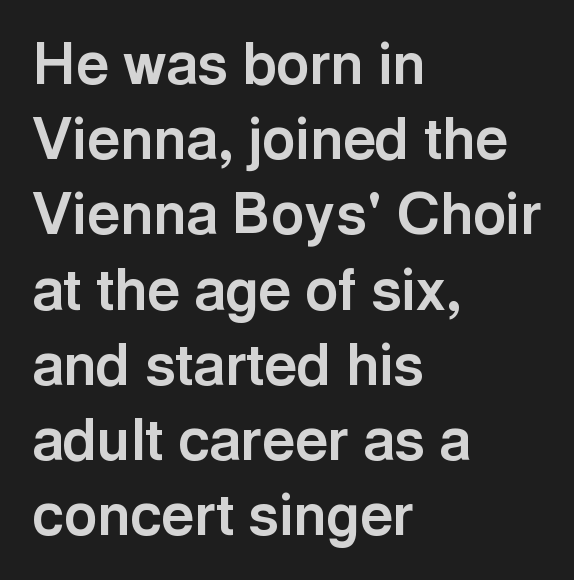
Q: Is the text bold? A: Yes.
Q: Is the text italic (slanted)? A: No, it is upright.
Q: Is the typeface a serif or a sans-serif typeface? A: Sans-serif.
Q: Is the text underlined? A: No.
Q: How is the paragraph aligned? A: Left-aligned.
Q: Is the spacing between letters normal or unusually wide? A: Normal.
Q: Is the spacing between lines tight, normal or loose? A: Normal.
Q: Width (condensed, normal, or wide)? A: Normal.
Q: x-height? A: Medium.
Q: Monospaced? A: No.
